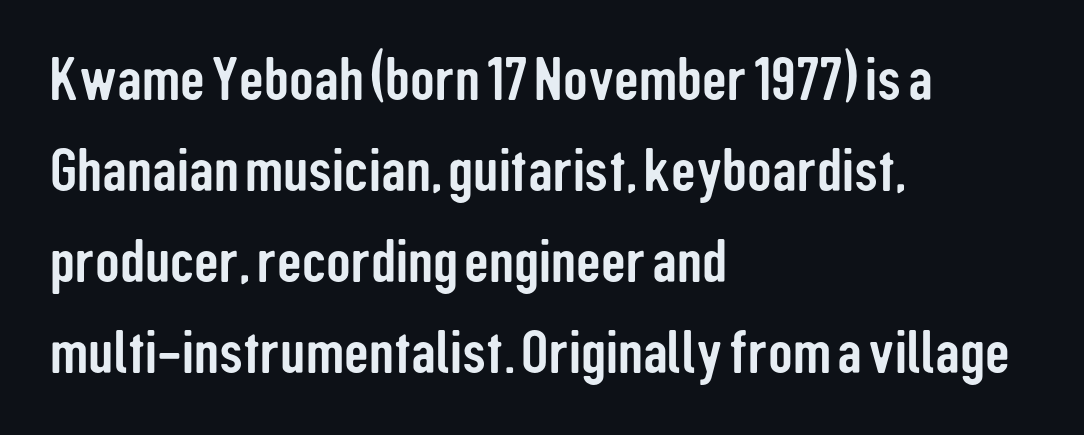
Q: Is the text italic (slanted)? A: No, it is upright.
Q: Is the typeface a serif or a sans-serif typeface? A: Sans-serif.
Q: Is the text underlined? A: No.
Q: How is the paragraph aligned? A: Left-aligned.
Q: Is the spacing between letters normal or unusually wide? A: Normal.
Q: Is the spacing between lines tight, normal or loose? A: Normal.
Q: Width (condensed, normal, or wide)? A: Condensed.
Q: Stroke contrast? A: Low.
Q: x-height? A: Medium.
Q: Monospaced? A: No.
